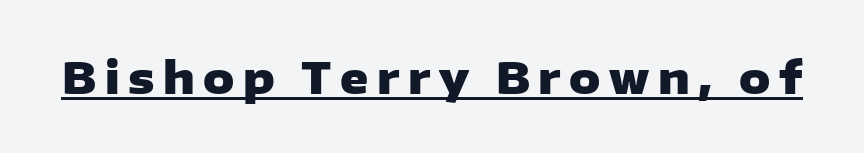
These lines have a slow, spaced-out rhythm from letter to letter. The string is rendered with underlining switched on. The face used here has the dense, thick strokes of a bold. Nope, not italic — everything's standing straight. Varying glyph widths throughout — classic text-font behaviour. Is this a sans? Yes — the strokes have no serifs.
